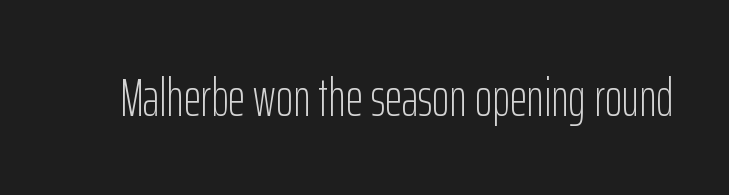
The image shows 53 px light, condensed sans-serif type, upright; set normal letter spacing, not underlined; low stroke contrast and a medium x-height.
